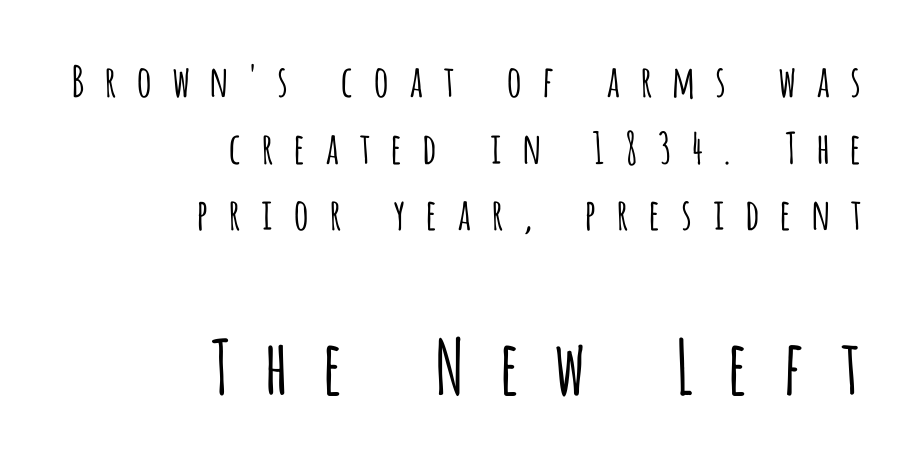
Q: Is the text bold? A: No.
Q: Is the text italic (slanted)? A: No, it is upright.
Q: Is the typeface a serif or a sans-serif typeface? A: Sans-serif.
Q: Is the text underlined? A: No.
Q: How is the paragraph aligned? A: Right-aligned.
Q: Is the spacing between letters normal or unusually wide? A: Unusually wide.
Q: Is the spacing between lines tight, normal or loose? A: Normal.
Q: Which block of text is set in a larger size, the first (top) or the second (bottom)? A: The second (bottom) one.
Q: Width (condensed, normal, or wide)? A: Condensed.
Q: Stroke contrast? A: Low.
Q: x-height? A: Large.
Q: Monospaced? A: No.
